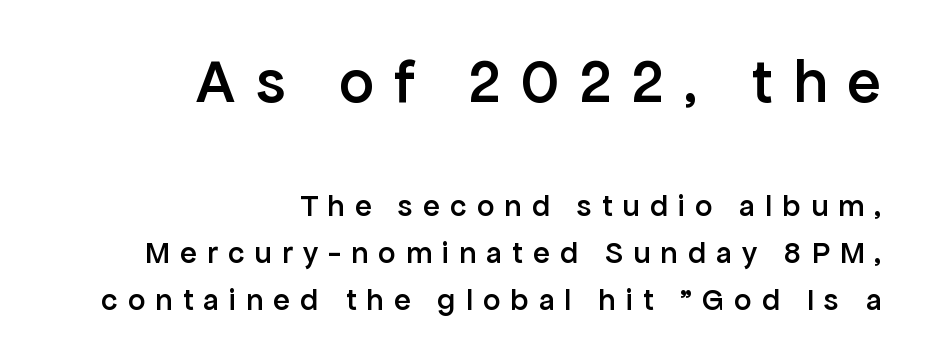
Any mark beneath the type? The region is blank. Bold? Not quite — semibold, heavier than regular but stopping short. Typesetter's note — upper block bumped up in size, lower block left smaller. The font's upright variant was chosen for this text. The lines are quadded right.
